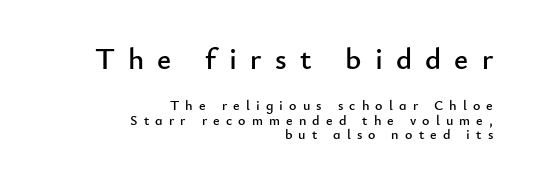
The space beneath each line is pristine and unruled. This layout puts the oversized block above and the modest block below. Very little white space separates one row of letters from the next. I'd call this a sans setting — the letters go barefoot.
